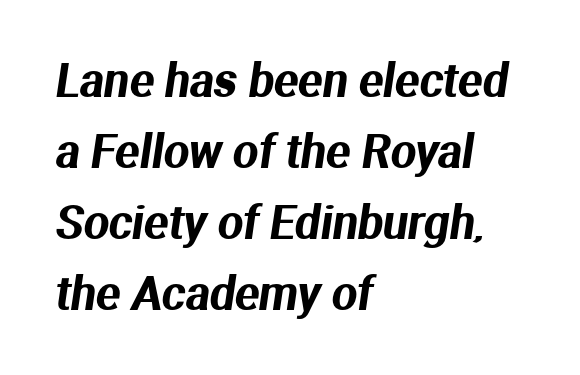
Type without underlining. The horizontal fit of the characters is conventional and even. The letters carry no serifs — their stems end cleanly without finishing strokes. Does the copy run flush right? No — it runs flush left.
